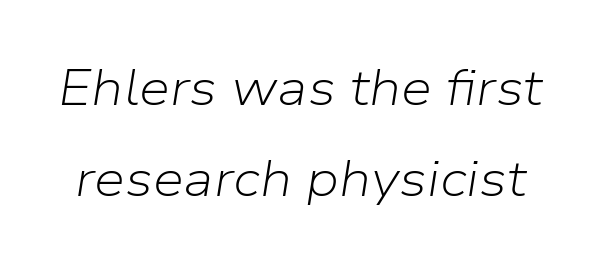
Observe the lean: these are italic letterforms. Students, note that the glyphs here touch the page at normal intervals. The font is comparable to plain body text, perhaps lighter. Each letter keeps its own natural width here, so spacing adapts to shape. The space directly below the letters is spotless.
